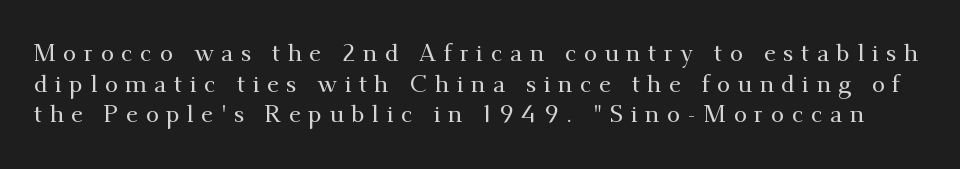
The image shows 24 px text type, upright; set normal line spacing (1.28x), unusually wide letter spacing (+0.31 em), not underlined.
